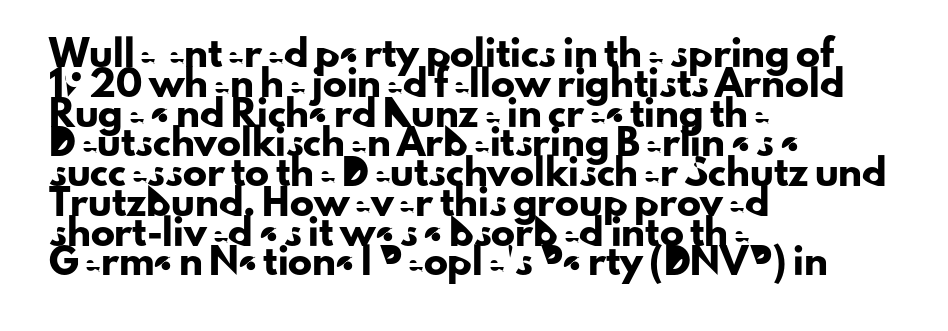
This sample uses an upright cut, with every glyph sitting square on the baseline. The space beneath each line is pristine and unruled. Short note: letters normally spaced. A classic flush-left, rag-right setting is used for this passage.
